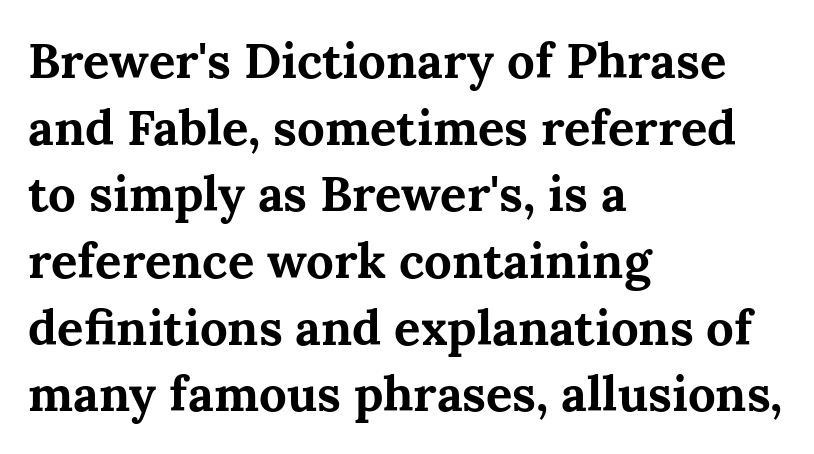
The image shows 49 px bold serif type, upright; set left-aligned, normal line spacing (1.36x), normal letter spacing, not underlined; medium stroke contrast and a medium x-height.
